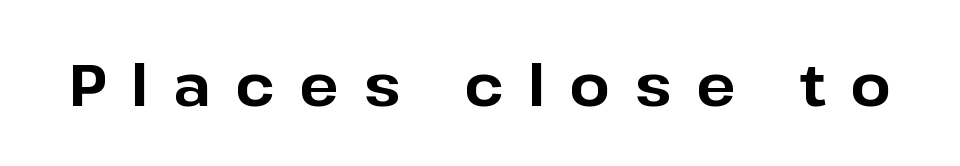
{"serif": "no", "italic": "no", "bold": "yes", "weight": "bold", "width": "normal", "stroke_contrast": "low", "x_height": "medium", "monospaced": "no", "underline": "no", "letter_spacing": "wide", "letter_spacing_em": 0.42, "glyph_px": 58}
